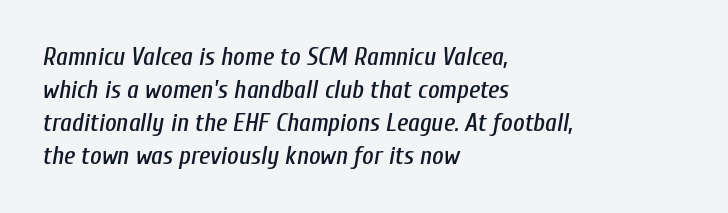
The image shows 25 px text type, italic (leaning right); set left-aligned, normal line spacing (1.32x), normal letter spacing, not underlined.
